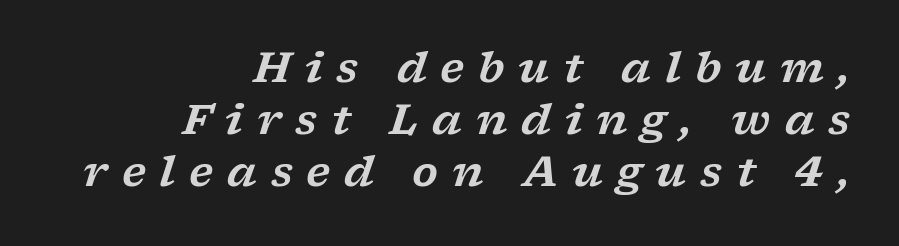
{"serif": "yes", "italic": "yes", "lean": "right", "slant_degrees": 17, "width": "wide", "stroke_contrast": "low", "x_height": "medium", "monospaced": "no", "underline": "no", "align": "right", "line_spacing_ratio": 1.24, "letter_spacing": "wide", "letter_spacing_em": 0.33, "glyph_px": 42}
